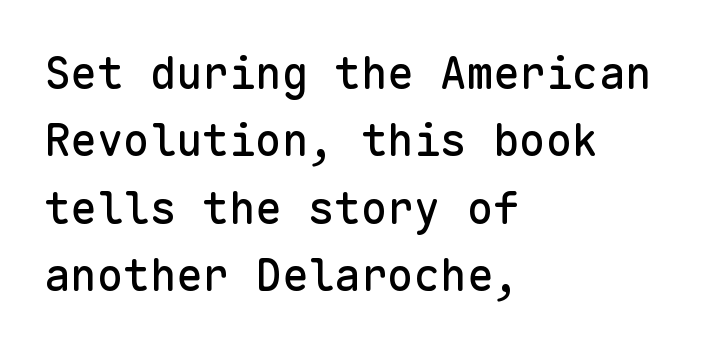
Q: Is the text italic (slanted)? A: No, it is upright.
Q: Is the typeface a serif or a sans-serif typeface? A: Sans-serif.
Q: Is the text underlined? A: No.
Q: How is the paragraph aligned? A: Left-aligned.
Q: Is the spacing between letters normal or unusually wide? A: Normal.
Q: Is the spacing between lines tight, normal or loose? A: Normal.
Q: Width (condensed, normal, or wide)? A: Normal.
Q: Stroke contrast? A: Low.
Q: x-height? A: Medium.
Q: Monospaced? A: Yes.
